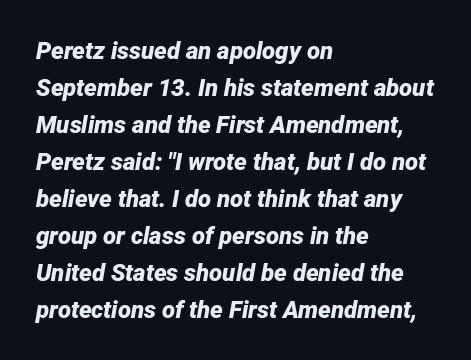
{"italic": "yes", "lean": "right", "slant_degrees": 12, "bold": "yes", "underline": "no", "align": "left", "line_spacing": "normal", "line_spacing_ratio": 1.54, "letter_spacing": "normal", "letter_spacing_em": 0.0, "glyph_px": 24}
